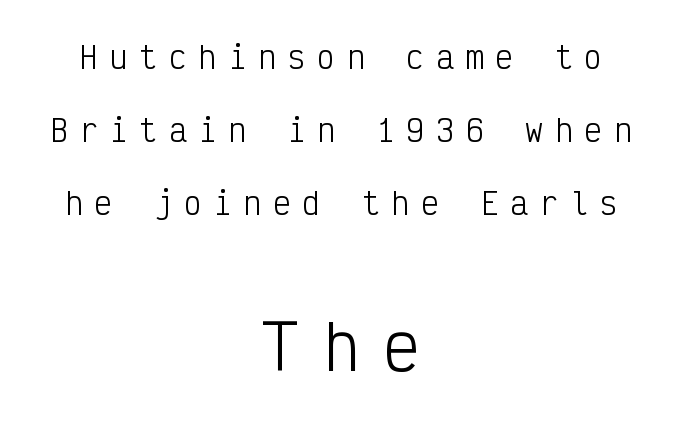
{"serif": "no", "italic": "no", "bold": "no", "weight": "light", "width": "condensed", "stroke_contrast": "low", "x_height": "medium", "monospaced": "yes", "underline": "no", "align": "center", "line_spacing": "loose", "line_spacing_ratio": 2.43, "letter_spacing": "wide", "letter_spacing_em": 0.39, "larger_block": "second", "size_ratio": 2.03, "glyph_px": 61}
